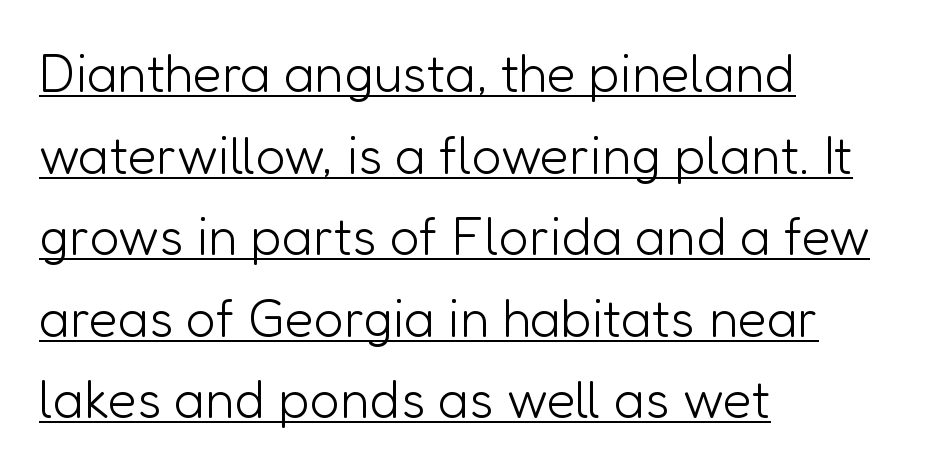
The image shows 53 px light sans-serif type, upright; set left-aligned, normal line spacing (1.54x), normal letter spacing, underlined; low stroke contrast and a medium x-height.
